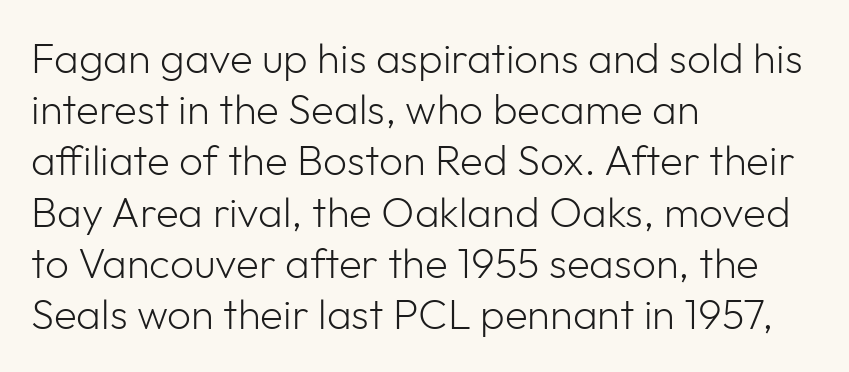
Rule under the text: the space is simply empty. This sample has the flowing, uneven cadence of proportional lettering. Teacher's note: observe the even left margin — that is flush-left alignment. Upright lettering throughout. What kind of face is this? One without serifs — a sans.
